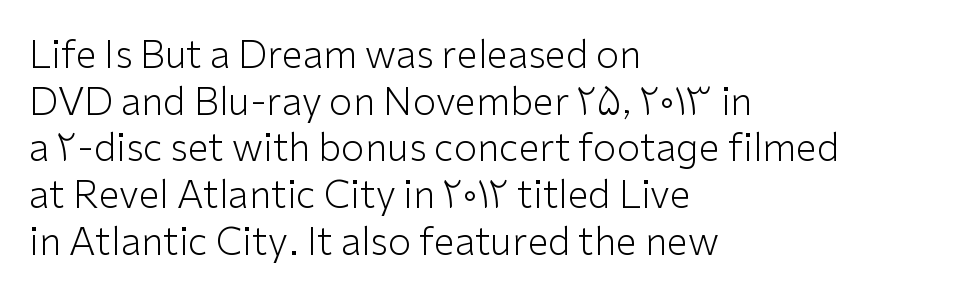
Q: Is the text bold? A: No.
Q: Is the text italic (slanted)? A: No, it is upright.
Q: Is the typeface a serif or a sans-serif typeface? A: Sans-serif.
Q: Is the text underlined? A: No.
Q: How is the paragraph aligned? A: Left-aligned.
Q: Is the spacing between letters normal or unusually wide? A: Normal.
Q: Width (condensed, normal, or wide)? A: Normal.
Q: Stroke contrast? A: Low.
Q: x-height? A: Medium.
Q: Monospaced? A: No.
